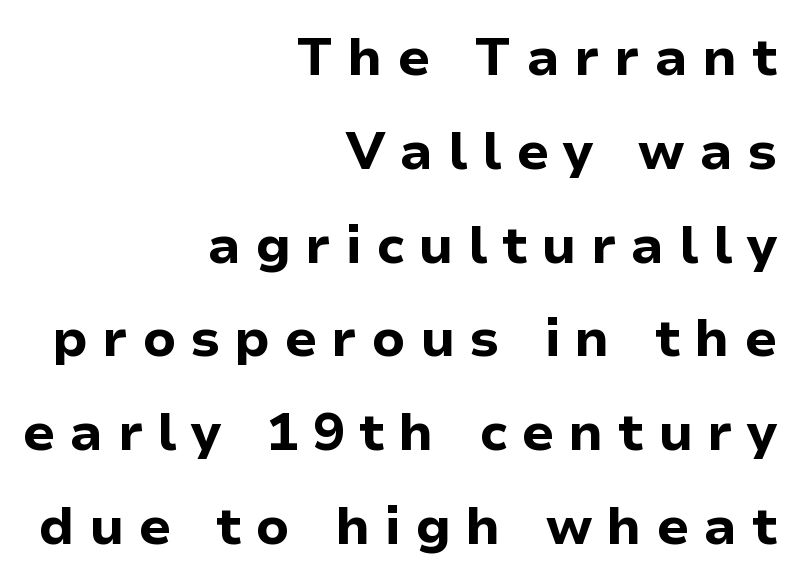
{"serif": "no", "italic": "no", "bold": "yes", "weight": "bold", "width": "normal", "stroke_contrast": "low", "x_height": "medium", "monospaced": "no", "underline": "no", "align": "right", "line_spacing_ratio": 1.77, "letter_spacing": "wide", "letter_spacing_em": 0.27, "glyph_px": 53}
